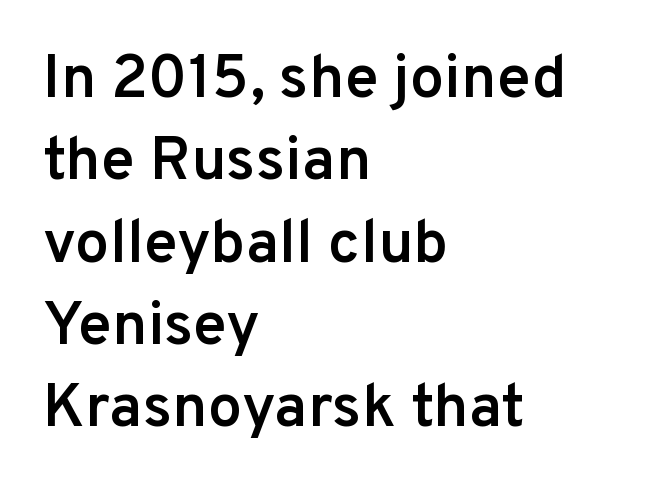
Examine the stroke ends and you'll find no serifs. The lines sit at an ordinary, default distance from one another. The face used here is proportionally spaced, like ordinary book or web type. This rendering leaves character spacing at its baseline value.
